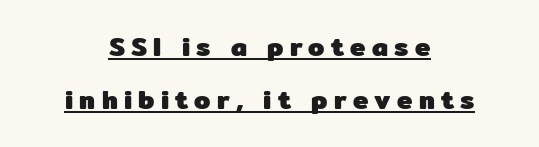
The rendering uses a large line-height, opening up the rows. You could only call the tracking loose — the letters float apart. Upright lettering throughout. Is the type bold? Yes — the strokes are clearly thick and heavy. Teacher's note: observe the equal gaps on both sides — that is centered alignment.
